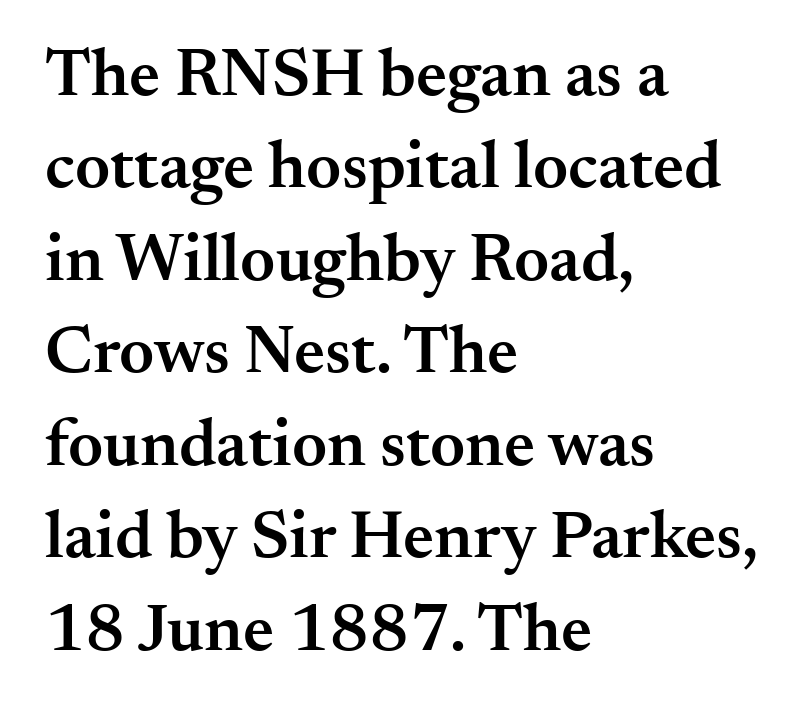
Q: Is the text bold? A: Semi-bold.
Q: Is the text italic (slanted)? A: No, it is upright.
Q: Is the typeface a serif or a sans-serif typeface? A: Serif.
Q: Is the text underlined? A: No.
Q: How is the paragraph aligned? A: Left-aligned.
Q: Is the spacing between letters normal or unusually wide? A: Normal.
Q: Is the spacing between lines tight, normal or loose? A: Normal.
Q: Width (condensed, normal, or wide)? A: Normal.
Q: Stroke contrast? A: Medium.
Q: x-height? A: Small.
Q: Monospaced? A: No.
